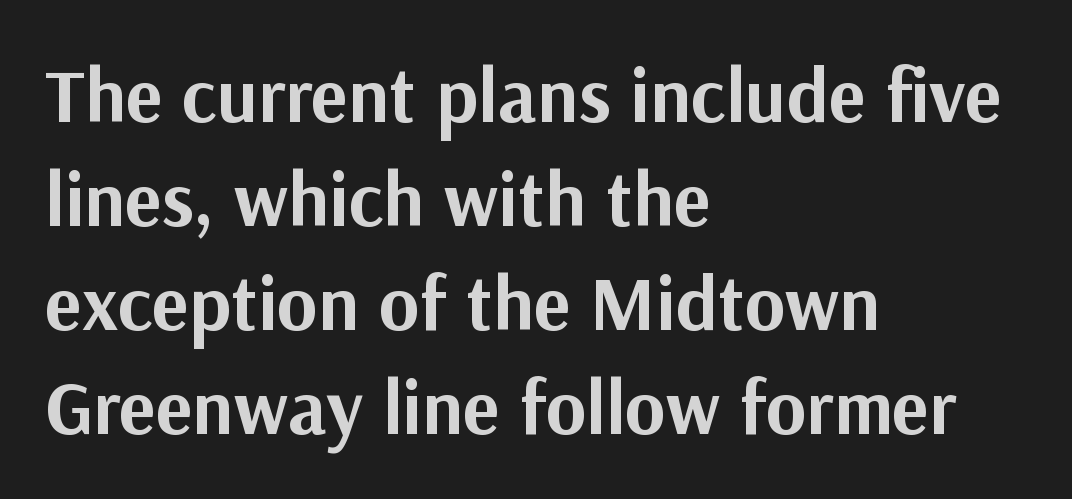
Q: Is the text bold? A: Yes.
Q: Is the text italic (slanted)? A: No, it is upright.
Q: Is the typeface a serif or a sans-serif typeface? A: Sans-serif.
Q: Is the text underlined? A: No.
Q: How is the paragraph aligned? A: Left-aligned.
Q: Is the spacing between letters normal or unusually wide? A: Normal.
Q: Is the spacing between lines tight, normal or loose? A: Normal.
Q: Width (condensed, normal, or wide)? A: Normal.
Q: Stroke contrast? A: Medium.
Q: x-height? A: Medium.
Q: Monospaced? A: No.
